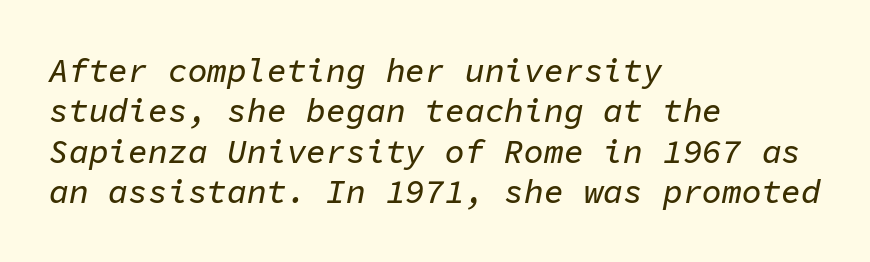
Q: Is the text italic (slanted)? A: Yes, it leans right by about 11 degrees.
Q: Is the text underlined? A: No.
Q: How is the paragraph aligned? A: Left-aligned.
Q: Is the spacing between letters normal or unusually wide? A: Normal.
Q: Width (condensed, normal, or wide)? A: Normal.
Q: Stroke contrast? A: Low.
Q: x-height? A: Medium.
Q: Monospaced? A: Yes.
